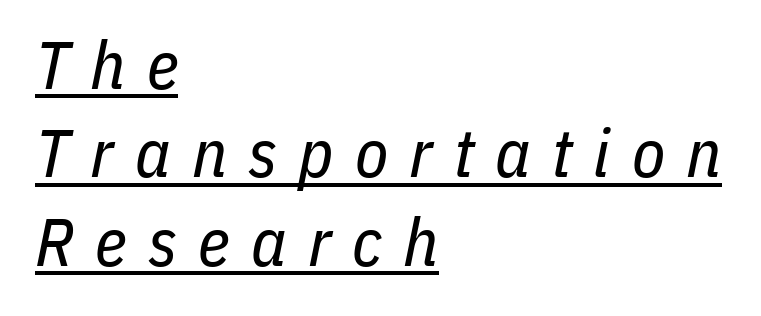
Rows of type keep a routine distance in the vertical direction. Students, note that the glyphs here are deliberately spaced far apart. The typesetter has applied underlining to the passage shown. The paragraph shown leans on its left margin. A typesetter would call this proportional, since set widths differ per character. These lines were composed using italics.
